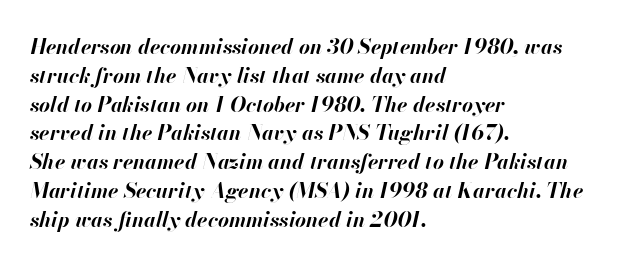
Q: Is the text bold? A: Yes.
Q: Is the text italic (slanted)? A: Yes, it leans right by about 13 degrees.
Q: Is the text underlined? A: No.
Q: How is the paragraph aligned? A: Left-aligned.
Q: Is the spacing between letters normal or unusually wide? A: Normal.
Q: Is the spacing between lines tight, normal or loose? A: Normal.
